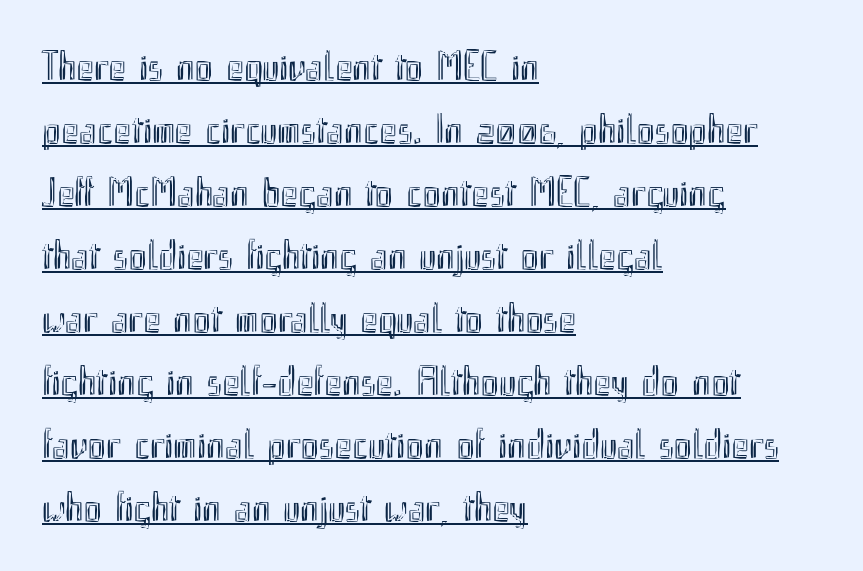
The image shows 42 px condensed type, upright; set left-aligned, normal line spacing (1.5x), normal letter spacing, underlined; a small x-height.
